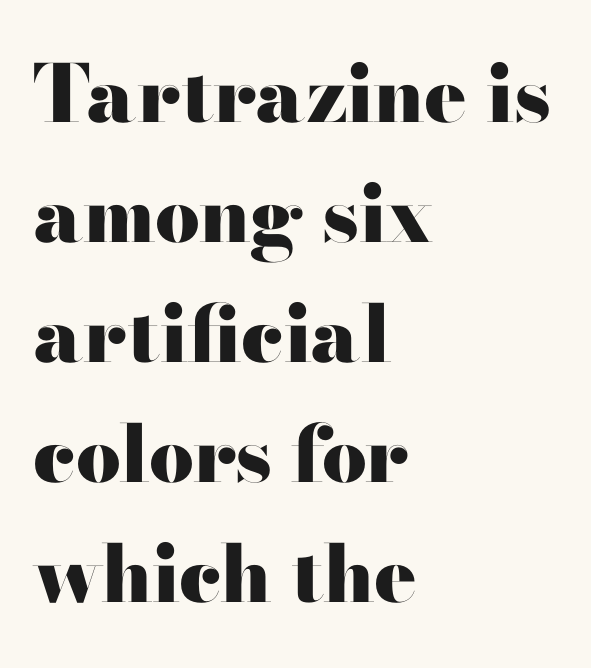
The image shows 79 px heavy, wide serif type, upright; set left-aligned, normal line spacing (1.52x), normal letter spacing, not underlined; high stroke contrast and a small x-height.
